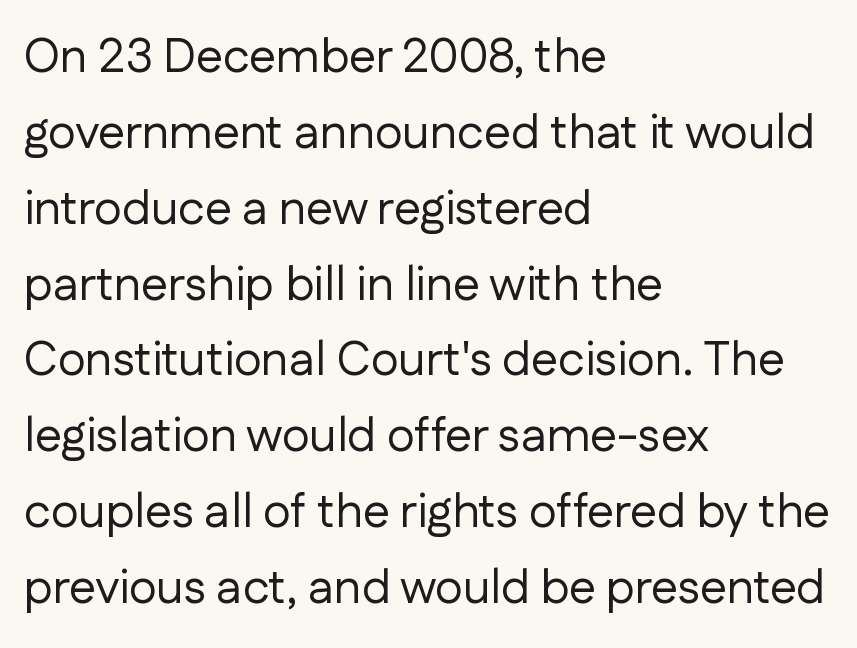
The specimen reads as upright at a glance. Is the stroke heavy? The answer is a plain regular-or-lighter. Any mark beneath the type? The region is blank. Interline gaps are of average width in this sample.
